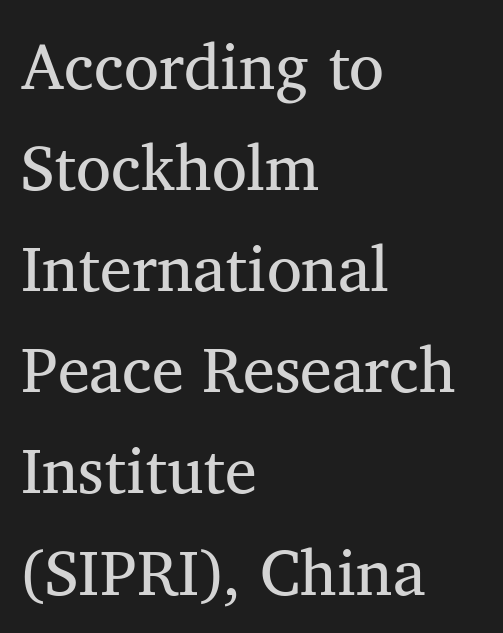
{"serif": "yes", "italic": "no", "bold": "no", "weight": "regular", "width": "normal", "stroke_contrast": "medium", "x_height": "medium", "monospaced": "no", "underline": "no", "align": "left", "line_spacing": "normal", "line_spacing_ratio": 1.58, "letter_spacing": "normal", "letter_spacing_em": 0.0, "glyph_px": 64}
